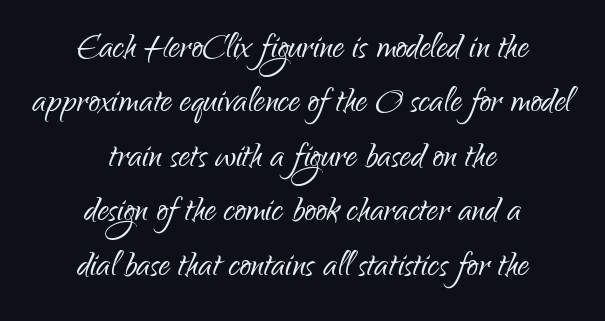
{"serif": "no", "bold": "no", "weight": "light", "width": "condensed", "stroke_contrast": "low", "x_height": "small", "monospaced": "no", "underline": "no", "align": "center", "line_spacing_ratio": 1.21, "letter_spacing": "normal", "letter_spacing_em": 0.0, "glyph_px": 45}
